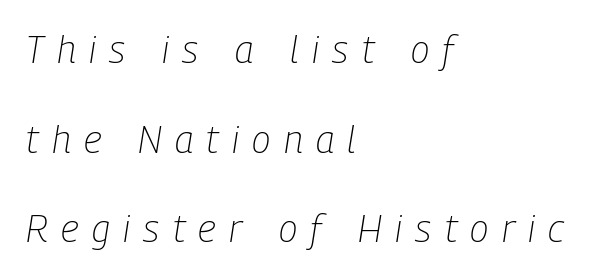
The image shows 38 px light, condensed type, italic (leaning right); set left-aligned, loose line spacing (2.36x), unusually wide letter spacing (+0.35 em), not underlined; low stroke contrast and a medium x-height.
